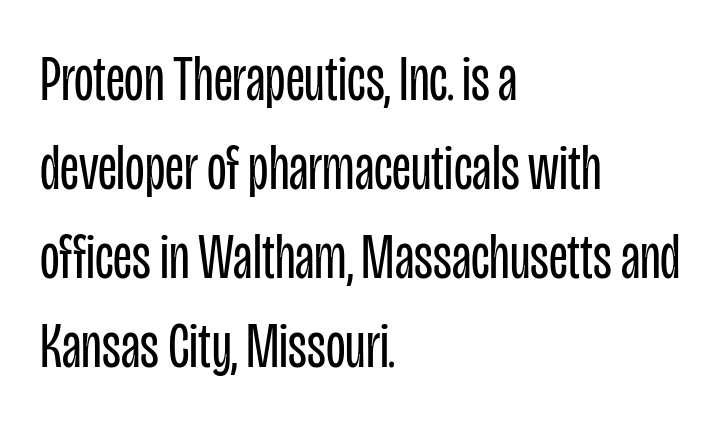
The image shows 64 px regular-weight, condensed sans-serif type, upright; set left-aligned, normal line spacing (1.39x), normal letter spacing, not underlined; low stroke contrast and a large x-height.
